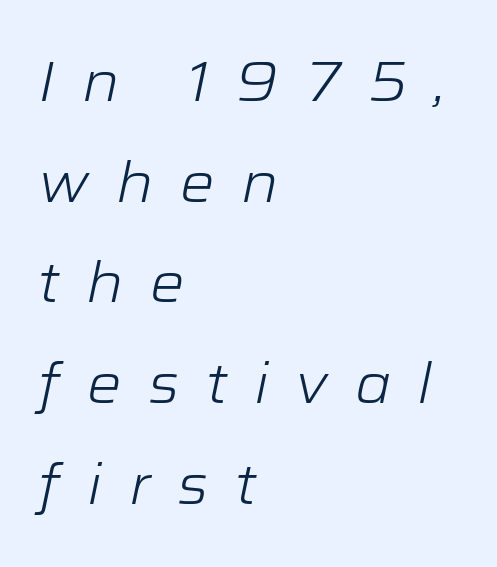
{"italic": "yes", "lean": "right", "slant_degrees": 12, "bold": "no", "weight": "light", "width": "wide", "stroke_contrast": "low", "x_height": "medium", "monospaced": "no", "underline": "no", "align": "left", "line_spacing_ratio": 1.83, "letter_spacing": "wide", "letter_spacing_em": 0.48, "glyph_px": 55}
